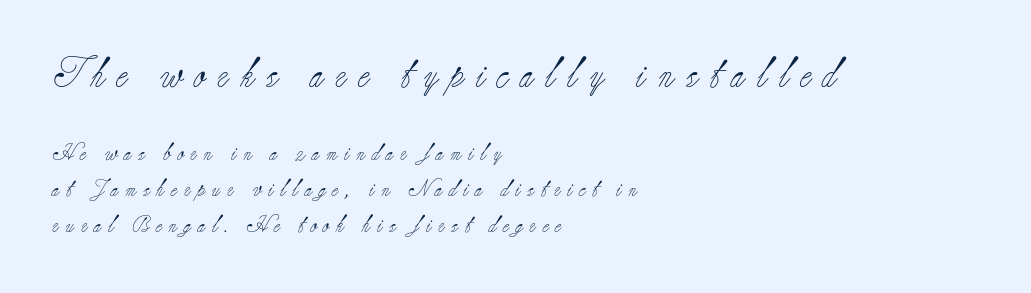
The upper block of text is set noticeably larger than the block beneath it. Every row of glyphs begins at an identical x-position on the left. Each letter keeps its own natural width here, so spacing adapts to shape. Notice the wide empty band between every row — that's loose leading. The text was rendered using a seriffed face with decorative stroke endings.
